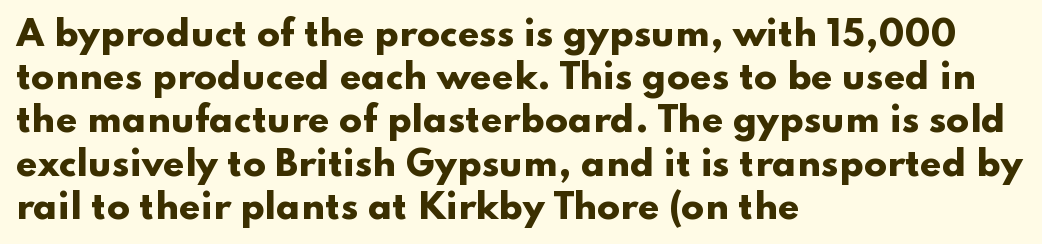
Has an underline been added? It has not. The lines sit at an ordinary, default distance from one another. Its strokes are broad and dark, the hallmark of bold type. The horizontal fit of the characters is conventional and even. One-word summary of the alignment: left. When letters stand straight like this, we call the style roman or upright.
